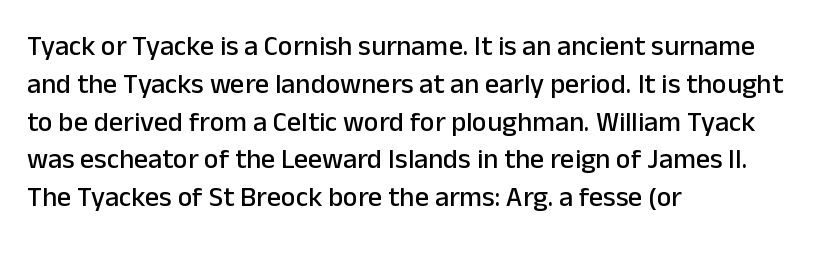
The image shows 28 px sans-serif type, upright; set left-aligned, normal line spacing (1.35x), normal letter spacing, not underlined; low stroke contrast and a medium x-height.
